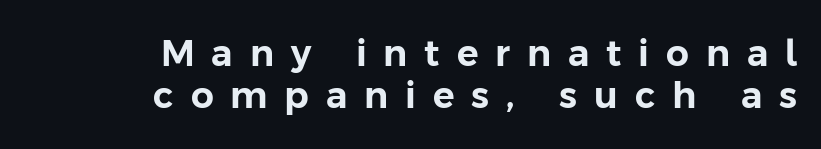
The image shows 36 px sans-serif type, upright; set right-aligned, line spacing 1.17x, unusually wide letter spacing (+0.47 em), not underlined; low stroke contrast and a medium x-height.
